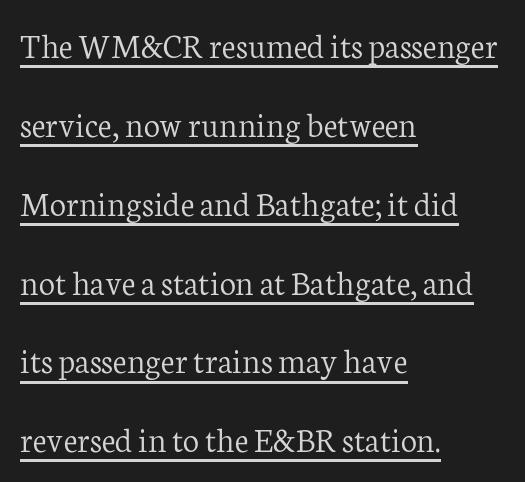
No extra tracking has been applied to these lines. Does the leading feel generous? Absolutely, it's lavish. Here the designer chose a conventional face with non-uniform glyph widths. Alignment: flush left.
